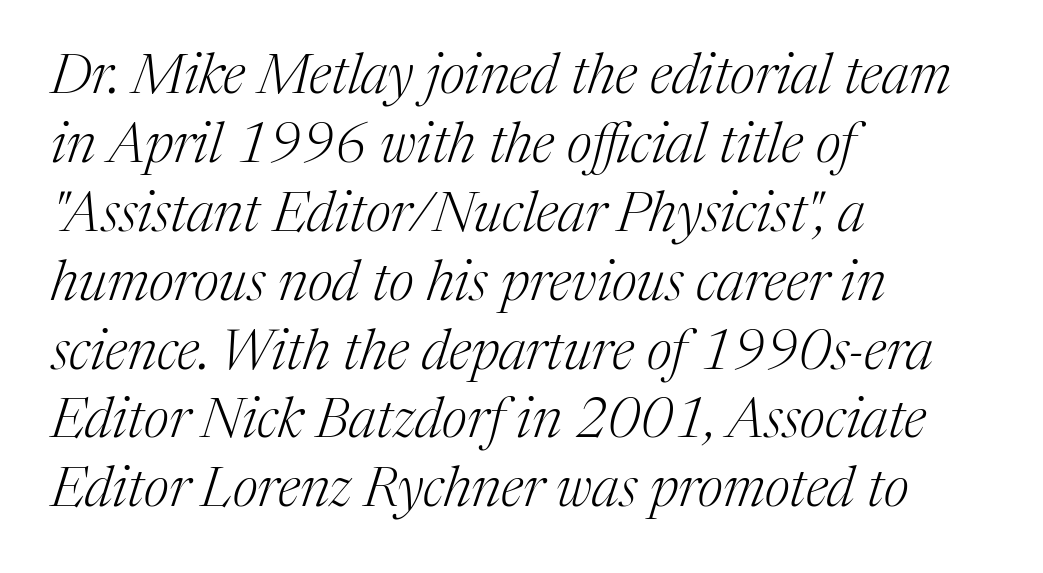
Q: Is the text bold? A: No.
Q: Is the text italic (slanted)? A: Yes, it leans right by about 17 degrees.
Q: Is the typeface a serif or a sans-serif typeface? A: Serif.
Q: Is the text underlined? A: No.
Q: How is the paragraph aligned? A: Left-aligned.
Q: Is the spacing between letters normal or unusually wide? A: Normal.
Q: Width (condensed, normal, or wide)? A: Normal.
Q: Stroke contrast? A: Medium.
Q: x-height? A: Medium.
Q: Monospaced? A: No.
